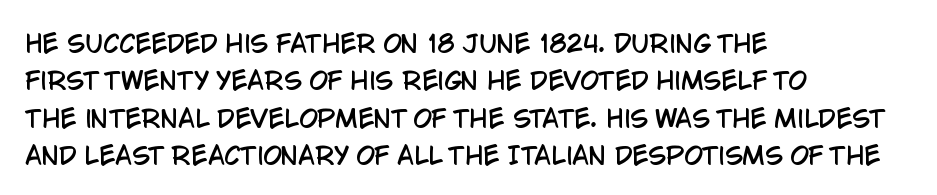
{"italic": "no", "underline": "no", "align": "left", "line_spacing": "normal", "line_spacing_ratio": 1.56, "letter_spacing": "normal", "letter_spacing_em": 0.0, "glyph_px": 24}
